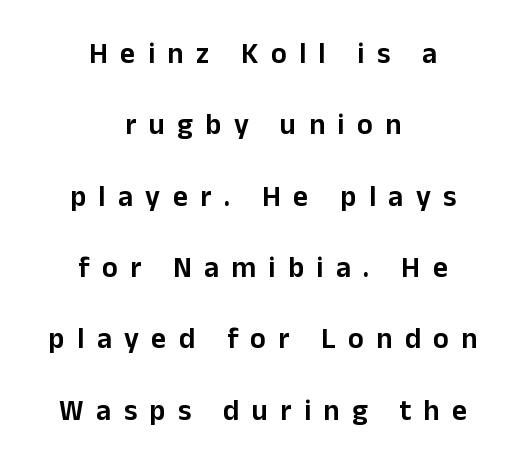
{"serif": "no", "italic": "no", "width": "normal", "stroke_contrast": "low", "x_height": "medium", "monospaced": "no", "underline": "no", "align": "center", "line_spacing": "loose", "line_spacing_ratio": 2.46, "letter_spacing": "wide", "letter_spacing_em": 0.43, "glyph_px": 29}
